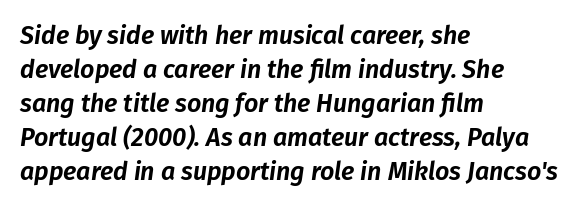
Q: Is the text italic (slanted)? A: Yes, it leans right by about 8 degrees.
Q: Is the text underlined? A: No.
Q: How is the paragraph aligned? A: Left-aligned.
Q: Is the spacing between letters normal or unusually wide? A: Normal.
Q: Is the spacing between lines tight, normal or loose? A: Normal.
